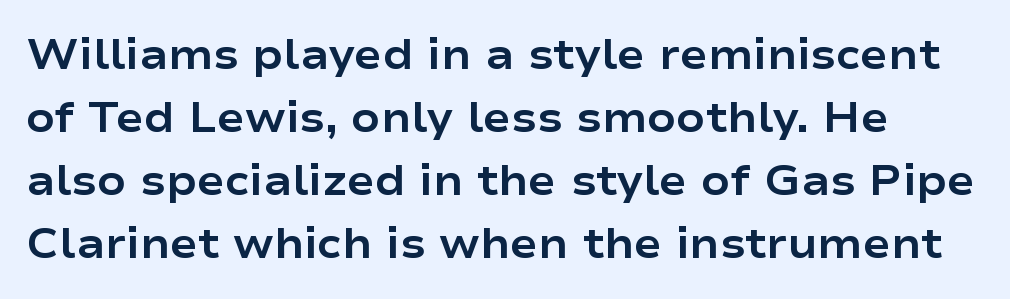
Q: Is the text bold? A: Yes.
Q: Is the text italic (slanted)? A: No, it is upright.
Q: Is the typeface a serif or a sans-serif typeface? A: Sans-serif.
Q: Is the text underlined? A: No.
Q: Is the spacing between letters normal or unusually wide? A: Normal.
Q: Is the spacing between lines tight, normal or loose? A: Normal.
Q: Width (condensed, normal, or wide)? A: Wide.
Q: Stroke contrast? A: Low.
Q: x-height? A: Medium.
Q: Monospaced? A: No.
